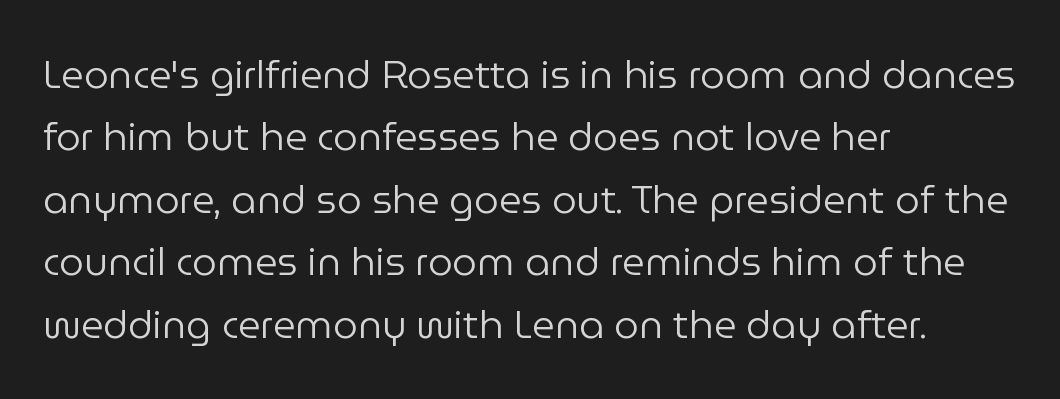
{"serif": "no", "italic": "no", "bold": "no", "weight": "regular", "width": "normal", "stroke_contrast": "low", "x_height": "medium", "monospaced": "no", "underline": "no", "align": "left", "line_spacing": "normal", "line_spacing_ratio": 1.6, "letter_spacing": "normal", "letter_spacing_em": 0.0, "glyph_px": 39}
